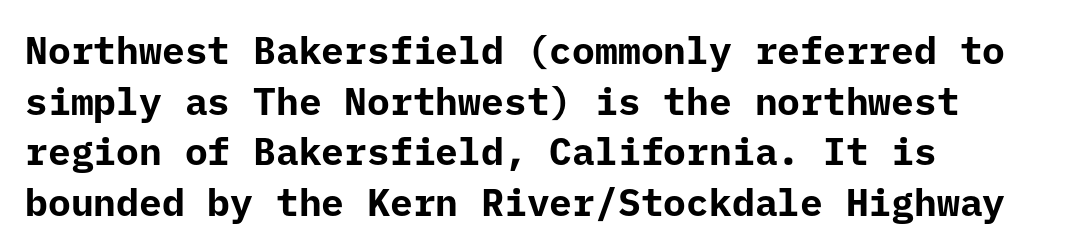
The image shows 38 px bold sans-serif type, upright, monospaced; set left-aligned, normal line spacing (1.33x), normal letter spacing, not underlined; low stroke contrast and a medium x-height.
